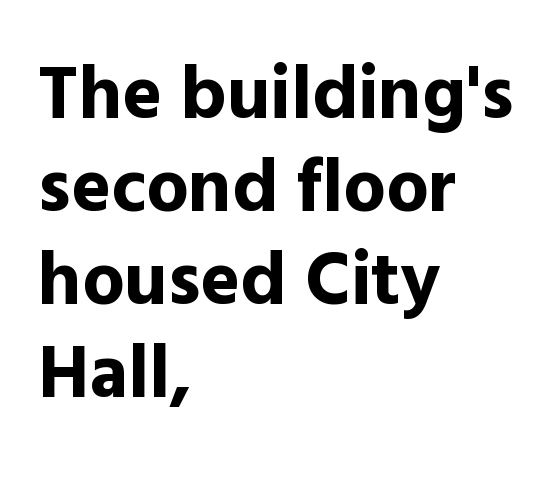
{"serif": "no", "italic": "no", "bold": "yes", "weight": "bold", "width": "normal", "x_height": "medium", "monospaced": "no", "underline": "no", "align": "left", "line_spacing_ratio": 1.24, "letter_spacing": "normal", "letter_spacing_em": 0.0, "glyph_px": 75}
